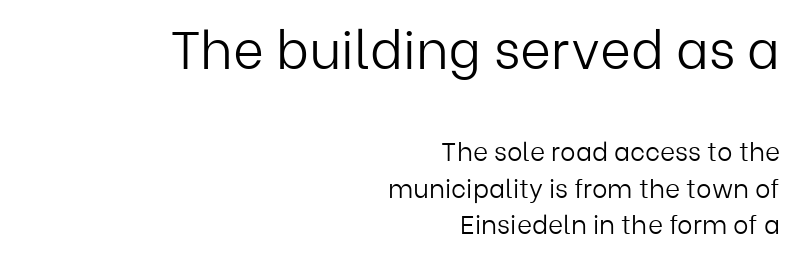
The image shows 53 px light sans-serif type, upright; set right-aligned, normal line spacing (1.42x), normal letter spacing, not underlined; the first (top) block is 2.04x larger; low stroke contrast and a medium x-height.
